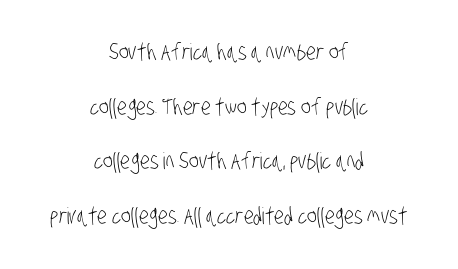
Horizontally, the lines are justified to the midpoint only. Each row of text sits above clean, open space. Each new line begins a long way beneath the previous one. Counters stay open thanks to moderate or lighter strokes.
